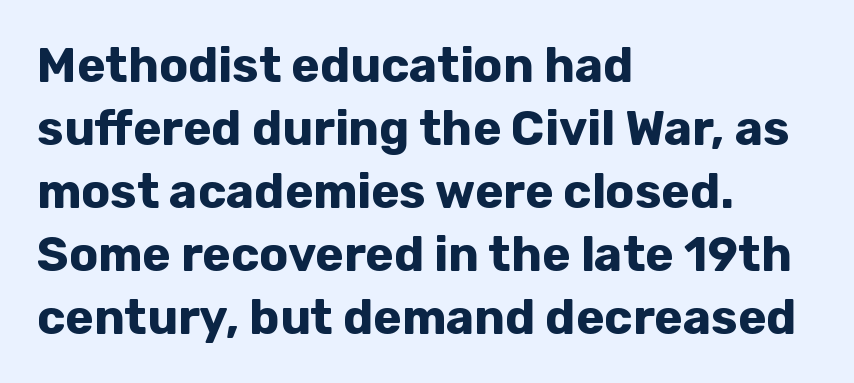
Glance below the letters and you will spot only blank space. Is the block centered? No — it sits flush against the left margin. Short note: letters normally spaced. Each letter keeps its own natural width here, so spacing adapts to shape.
